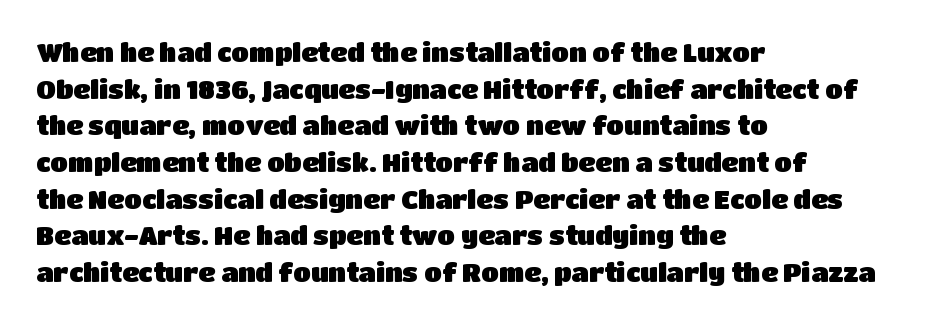
Here the glyphs are tracked normally, forming tight word shapes. Upright lettering throughout. Underline: absent. The lines are quadded left.
